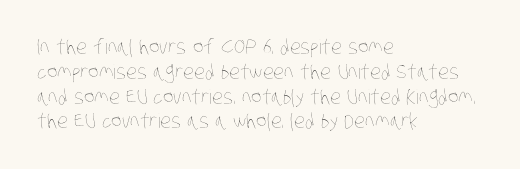
The setting favours the left margin, as ordinary paragraphs usually do. The zone under the glyphs is completely vacant. Weight: not bold — regular or lighter. Glyph-to-glyph distance matches everyday printed text.
